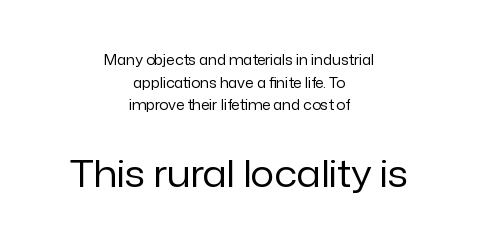
The image shows 37 px regular-weight sans-serif type, upright; set centered, normal line spacing (1.61x), normal letter spacing, not underlined; the second (bottom) block is 2.64x larger; low stroke contrast and a medium x-height.
